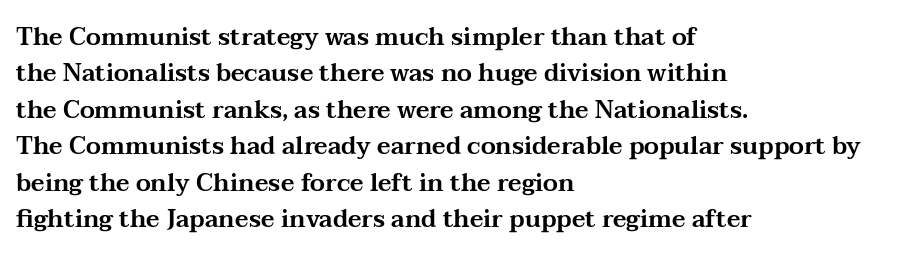
The image shows 24 px text type, upright; set left-aligned, normal line spacing (1.52x), normal letter spacing, not underlined.
